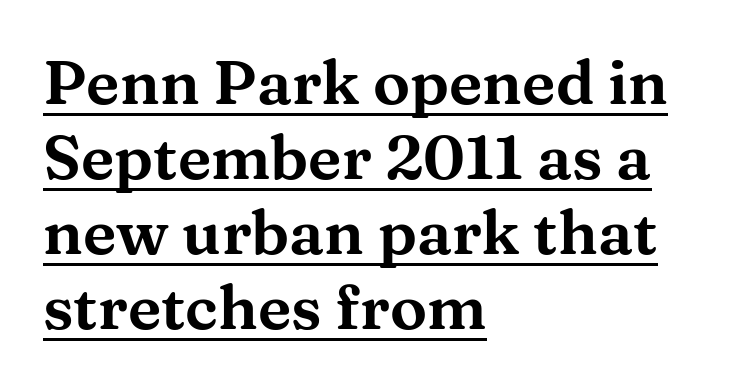
The image shows 62 px wide serif type, upright; set left-aligned, line spacing 1.21x, normal letter spacing, underlined; medium stroke contrast and a medium x-height.
